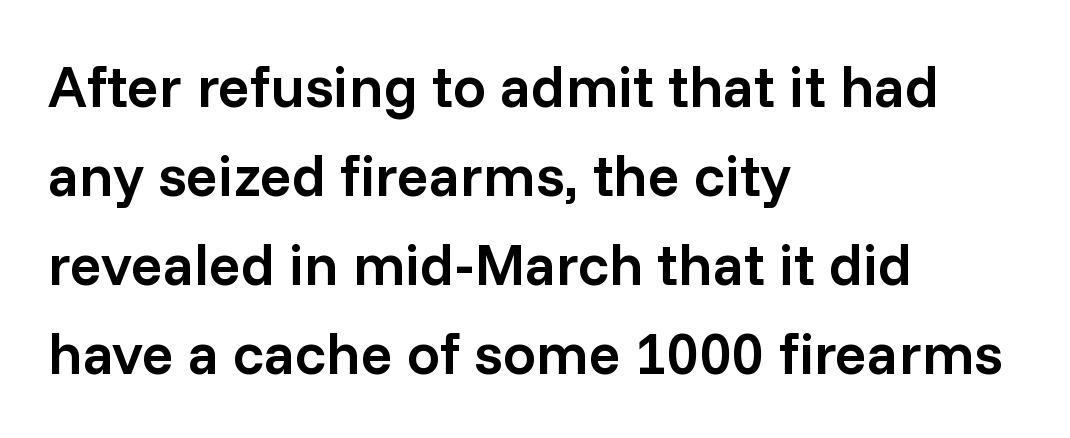
The image shows 59 px semibold sans-serif type, upright; set left-aligned, normal line spacing (1.51x), normal letter spacing, not underlined; low stroke contrast and a medium x-height.
